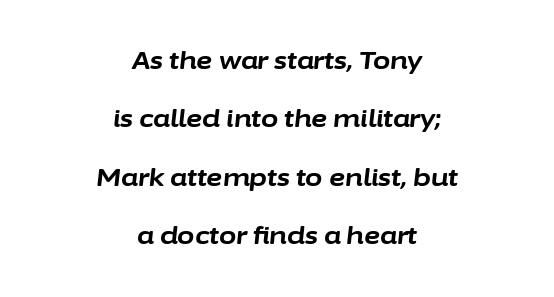
{"italic": "yes", "lean": "right", "slant_degrees": 6, "bold": "yes", "underline": "no", "align": "center", "line_spacing": "loose", "line_spacing_ratio": 2.34, "letter_spacing": "normal", "letter_spacing_em": 0.0, "glyph_px": 25}
